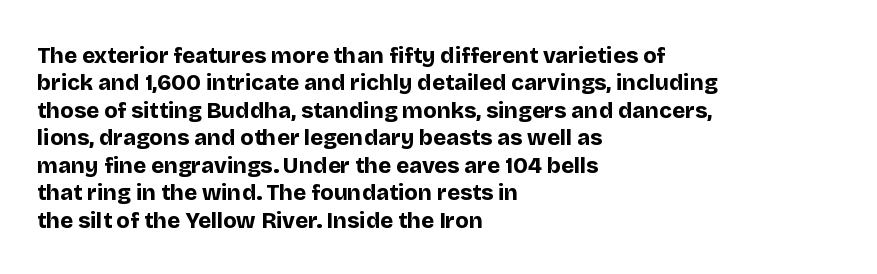
The image shows 22 px bold type, upright; set left-aligned, normal line spacing (1.25x), normal letter spacing, not underlined.
